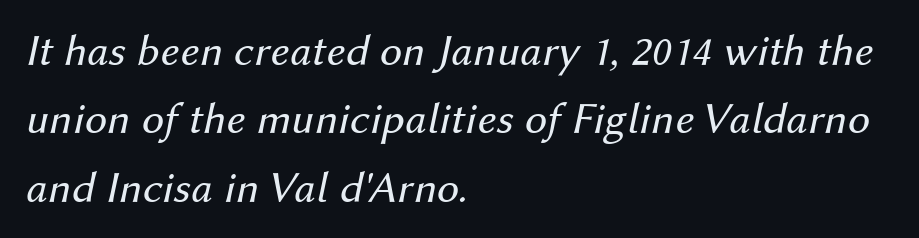
Inter-character spacing is left at the font's built-in metrics. Yep, that's italic — everything's leaning. Each letter keeps its own natural width here, so spacing adapts to shape. Notice how descenders clear the ascenders below comfortably — that's standard leading.
